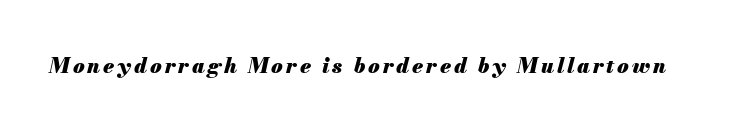
The image shows 21 px bold type, italic (leaning right); set not underlined.
